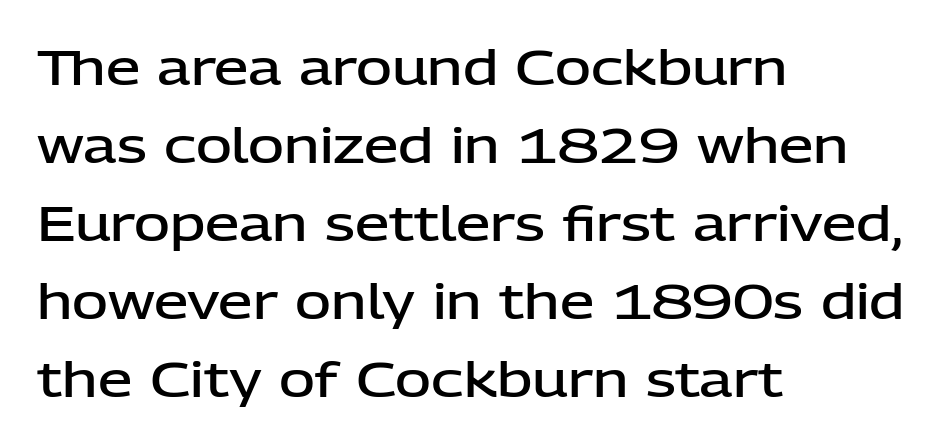
Here the designer chose a conventional face with non-uniform glyph widths. Each new line begins a customary step beneath the previous one. Serifs: no, the terminals of the letterforms are clean. The sample has been set in demibold, a notch under bold. Each word holds together tightly as a unit, with standard inter-letter gaps.
